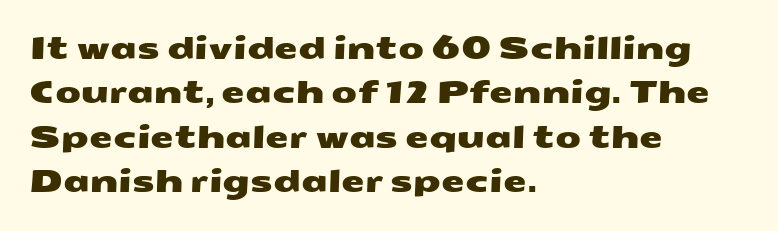
{"serif": "no", "width": "wide", "stroke_contrast": "medium", "x_height": "medium", "monospaced": "no", "underline": "no", "align": "left", "line_spacing": "normal", "line_spacing_ratio": 1.48, "letter_spacing": "normal", "letter_spacing_em": 0.0, "glyph_px": 30}
